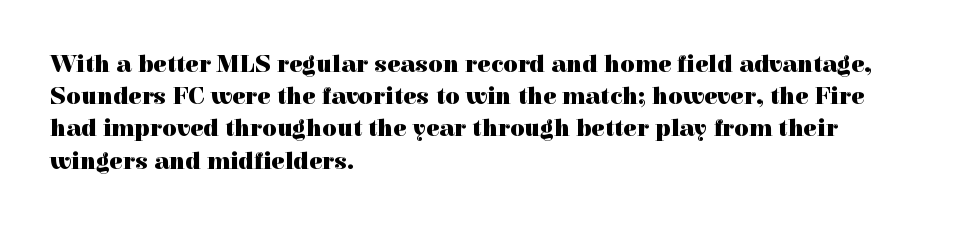
{"italic": "no", "bold": "yes", "underline": "no", "align": "left", "line_spacing": "normal", "line_spacing_ratio": 1.29, "letter_spacing": "normal", "letter_spacing_em": 0.0, "glyph_px": 25}
